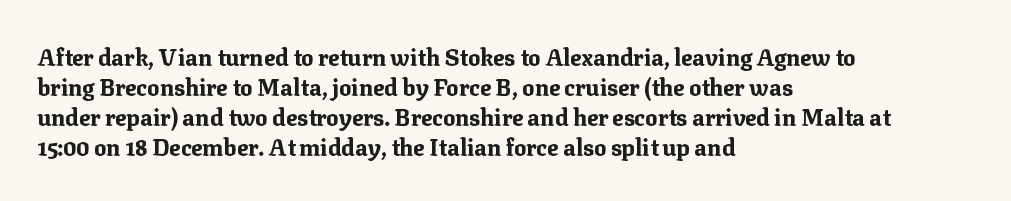
Does extra space separate the letters? No, they use regular spacing. The passage is arranged the way most books set body copy — flush left. Successive baselines arrive at the customary interval. Posture: upright roman. Is the type bold? Yes — the strokes are clearly thick and heavy.
